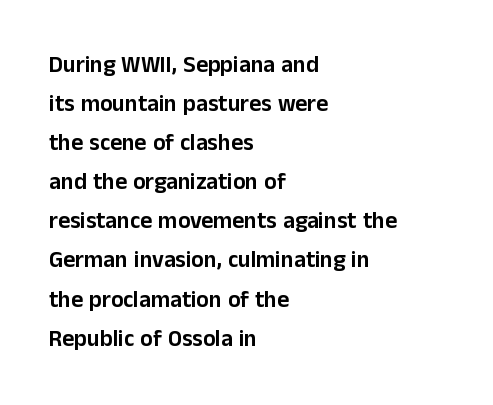
The image shows 23 px text type, upright; set left-aligned, normal line spacing (1.7x), normal letter spacing, not underlined.
